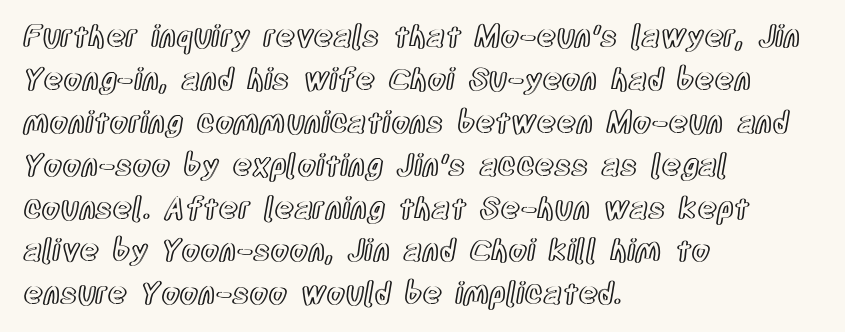
Q: Is the text italic (slanted)? A: Yes.
Q: Is the text underlined? A: No.
Q: How is the paragraph aligned? A: Left-aligned.
Q: Is the spacing between letters normal or unusually wide? A: Normal.
Q: Is the spacing between lines tight, normal or loose? A: Normal.
Q: Width (condensed, normal, or wide)? A: Condensed.
Q: x-height? A: Large.
Q: Monospaced? A: No.
